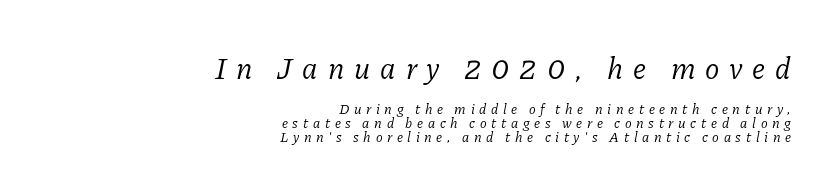
Q: Is the text bold? A: No.
Q: Is the text italic (slanted)? A: Yes, it leans right by about 11 degrees.
Q: Is the typeface a serif or a sans-serif typeface? A: Serif.
Q: Is the text underlined? A: No.
Q: How is the paragraph aligned? A: Right-aligned.
Q: Is the spacing between letters normal or unusually wide? A: Unusually wide.
Q: Is the spacing between lines tight, normal or loose? A: Tight.
Q: Which block of text is set in a larger size, the first (top) or the second (bottom)? A: The first (top) one.
Q: Width (condensed, normal, or wide)? A: Normal.
Q: Stroke contrast? A: Low.
Q: x-height? A: Medium.
Q: Monospaced? A: No.
